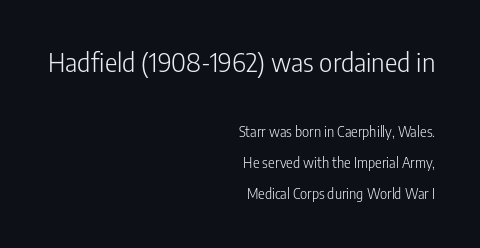
Q: Is the text bold? A: No.
Q: Is the text italic (slanted)? A: No, it is upright.
Q: Is the text underlined? A: No.
Q: How is the paragraph aligned? A: Right-aligned.
Q: Is the spacing between letters normal or unusually wide? A: Normal.
Q: Is the spacing between lines tight, normal or loose? A: Loose.
Q: Which block of text is set in a larger size, the first (top) or the second (bottom)? A: The first (top) one.
